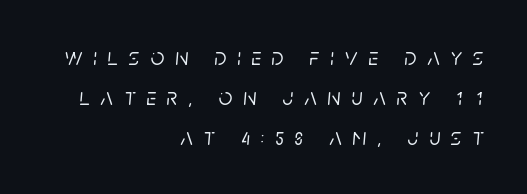
Q: Is the text italic (slanted)? A: Yes, it leans right by about 5 degrees.
Q: Is the text underlined? A: No.
Q: How is the paragraph aligned? A: Right-aligned.
Q: Is the spacing between letters normal or unusually wide? A: Unusually wide.
Q: Is the spacing between lines tight, normal or loose? A: Normal.
